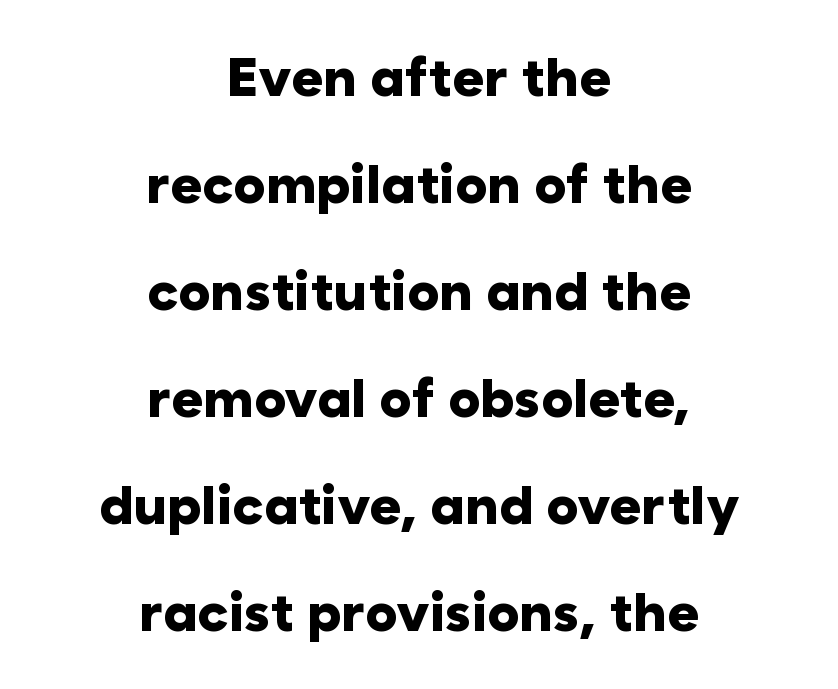
Q: Is the text bold? A: Yes.
Q: Is the text italic (slanted)? A: No, it is upright.
Q: Is the typeface a serif or a sans-serif typeface? A: Sans-serif.
Q: Is the text underlined? A: No.
Q: How is the paragraph aligned? A: Centered.
Q: Is the spacing between letters normal or unusually wide? A: Normal.
Q: Is the spacing between lines tight, normal or loose? A: Loose.
Q: Width (condensed, normal, or wide)? A: Normal.
Q: Stroke contrast? A: Low.
Q: x-height? A: Medium.
Q: Monospaced? A: No.
